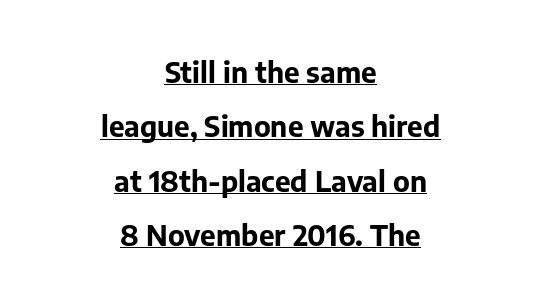
The image shows 28 px bold sans-serif type, upright; set centered, loose line spacing (1.94x), normal letter spacing, underlined; low stroke contrast and a medium x-height.
